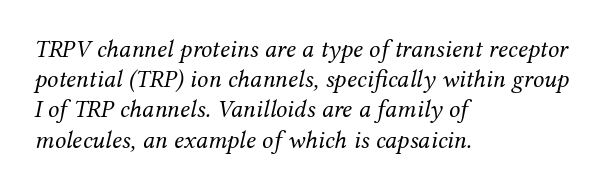
Q: Is the text bold? A: No.
Q: Is the text italic (slanted)? A: Yes, it leans right by about 12 degrees.
Q: Is the text underlined? A: No.
Q: How is the paragraph aligned? A: Left-aligned.
Q: Is the spacing between letters normal or unusually wide? A: Normal.
